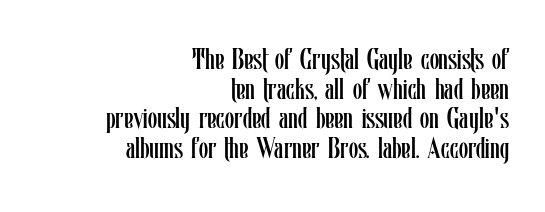
The letterforms sit at book weight or below. Whoever set this chose condensed vertical rhythm over breathing room. Think of a printed novel: that variable character pitch is what you see here. Posture: upright roman.
